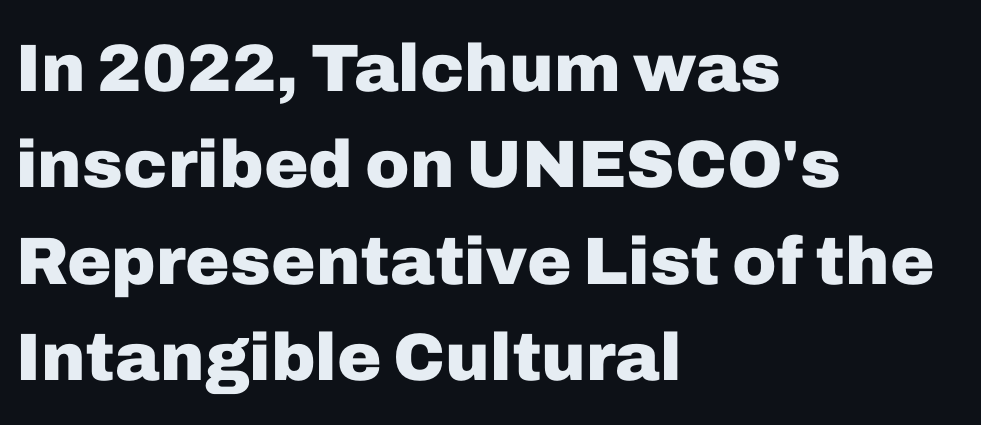
Think of a printed novel: that variable character pitch is what you see here. The line texture is even and compact thanks to regular tracking. Successive baselines arrive at the customary interval. The specimen omits any rule beneath the text block's lines.
